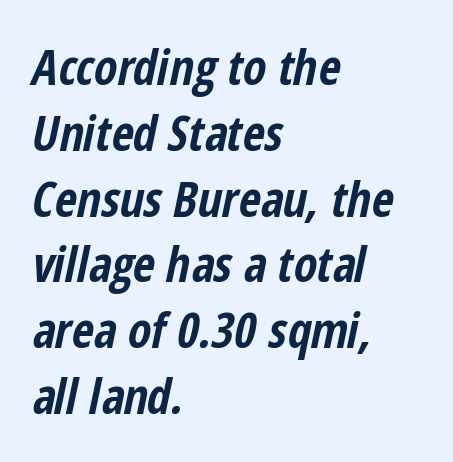
The image shows 48 px bold, condensed type, italic (leaning right); set left-aligned, normal line spacing (1.37x), normal letter spacing, not underlined; low stroke contrast and a medium x-height.
